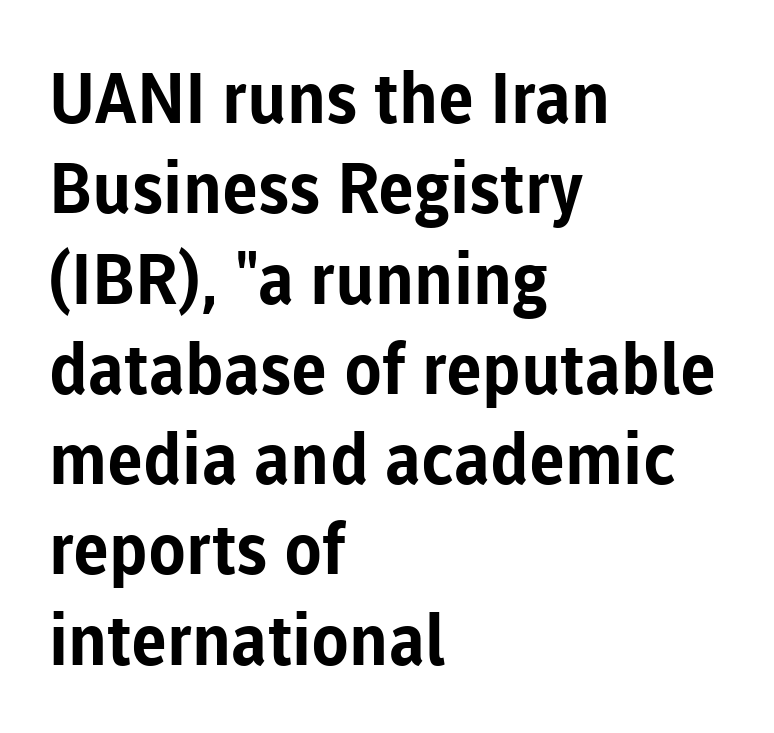
The image shows 70 px bold sans-serif type, upright; set left-aligned, normal line spacing (1.29x), normal letter spacing, not underlined; low stroke contrast and a medium x-height.
